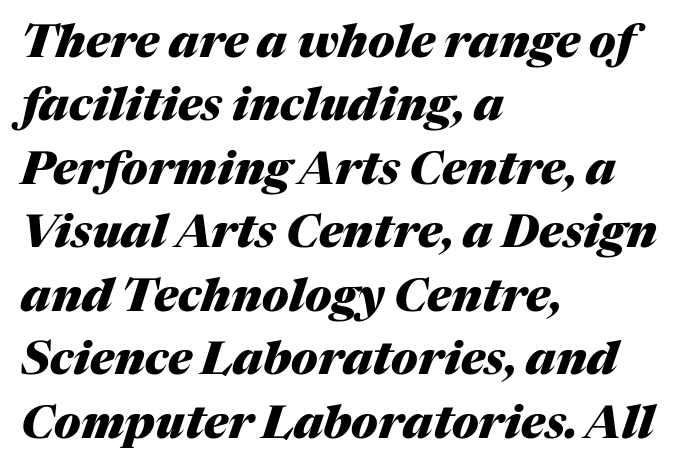
Q: Is the text bold? A: Yes.
Q: Is the text italic (slanted)? A: Yes, it leans right by about 17 degrees.
Q: Is the text underlined? A: No.
Q: How is the paragraph aligned? A: Left-aligned.
Q: Is the spacing between letters normal or unusually wide? A: Normal.
Q: Is the spacing between lines tight, normal or loose? A: Normal.
Q: Width (condensed, normal, or wide)? A: Normal.
Q: Stroke contrast? A: Medium.
Q: x-height? A: Medium.
Q: Monospaced? A: No.
